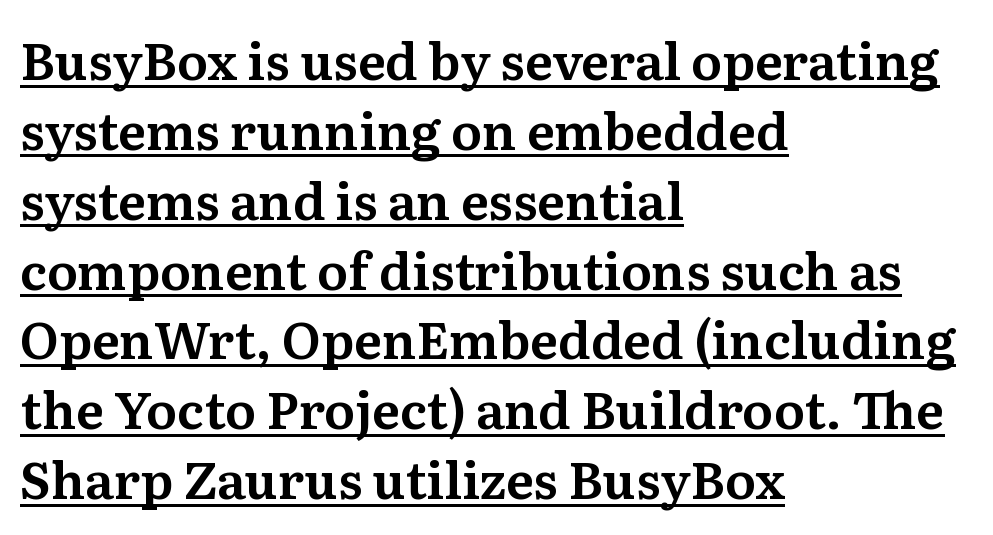
The image shows 51 px serif type, upright; set left-aligned, normal line spacing (1.37x), normal letter spacing, underlined; medium stroke contrast and a medium x-height.
